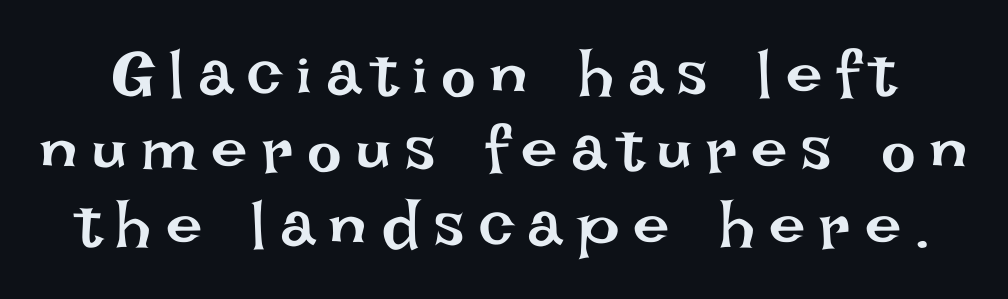
Q: Is the text bold? A: No.
Q: Is the text italic (slanted)? A: No, it is upright.
Q: Is the text underlined? A: No.
Q: Is the spacing between letters normal or unusually wide? A: Unusually wide.
Q: Width (condensed, normal, or wide)? A: Normal.
Q: Stroke contrast? A: Low.
Q: x-height? A: Large.
Q: Monospaced? A: No.
